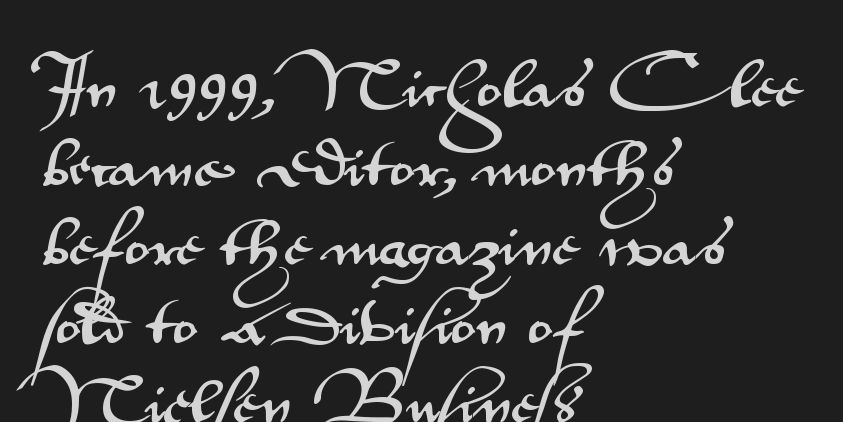
A student would call this left alignment; a typographer would say flush left, rag right. Here the glyphs are tracked normally, forming tight word shapes. To sum up the face: it is a sans, with no serifs. Any mark beneath the type? The region is blank. Spacing verdict: proportional, widths tailored to each character. Summary of vertical rhythm: regular, with standard interline spacing.
